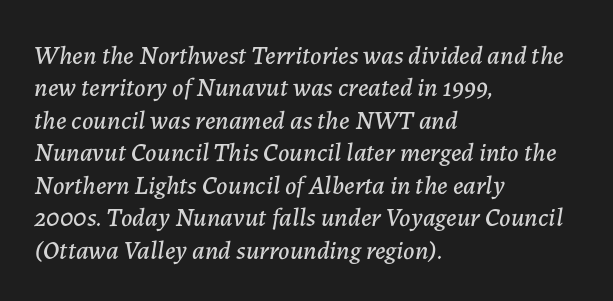
Q: Is the text italic (slanted)? A: Yes, it leans right by about 7 degrees.
Q: Is the text underlined? A: No.
Q: How is the paragraph aligned? A: Left-aligned.
Q: Is the spacing between letters normal or unusually wide? A: Normal.
Q: Is the spacing between lines tight, normal or loose? A: Normal.
